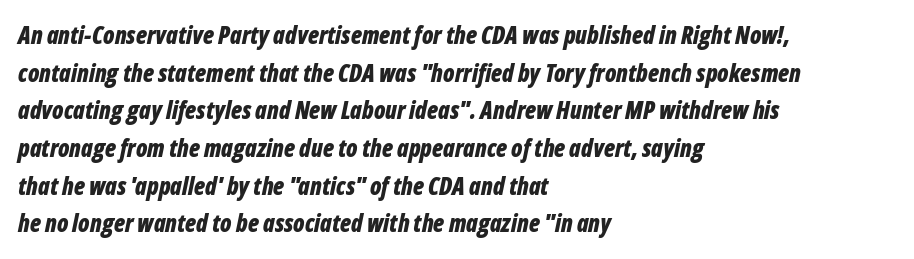
The image shows 24 px bold type, italic (leaning right); set left-aligned, normal line spacing (1.57x), normal letter spacing, not underlined.
